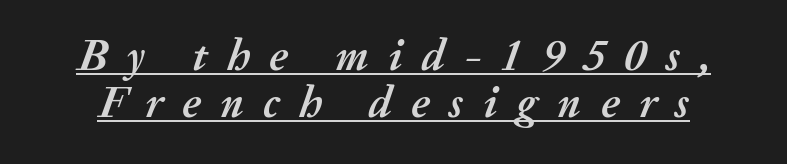
Is the type slanted? Yes — the strokes lean at a clear angle. The rendering uses a bold face; every stroke is thick and dark. Vertically, the passage feels compressed, each row crowding the next. The rendering uses natural spacing where letterforms have individual widths.
